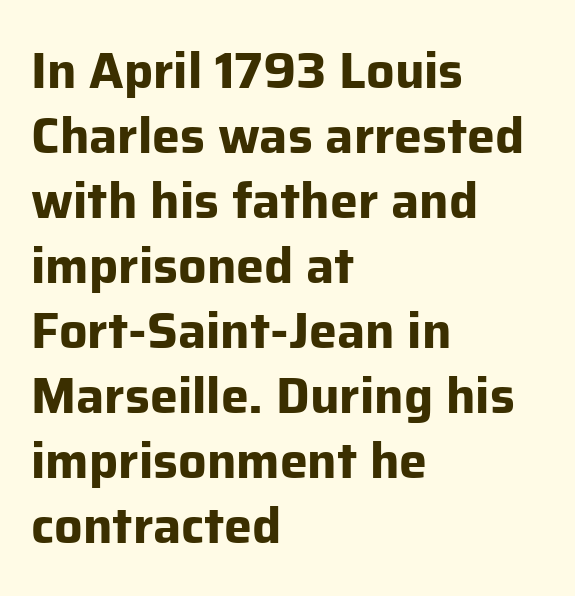
The strip under each line holds only bare page. The passage shown has conventional tracking throughout. Whoever set this chose a conventional vertical rhythm. Proportional: the letters do not fall into vertical columns.
